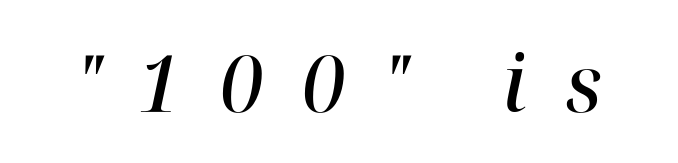
Q: Is the text bold? A: Semi-bold.
Q: Is the text italic (slanted)? A: Yes, it leans right by about 12 degrees.
Q: Is the typeface a serif or a sans-serif typeface? A: Serif.
Q: Is the text underlined? A: No.
Q: Is the spacing between letters normal or unusually wide? A: Unusually wide.
Q: Width (condensed, normal, or wide)? A: Normal.
Q: Stroke contrast? A: High.
Q: x-height? A: Medium.
Q: Monospaced? A: No.
